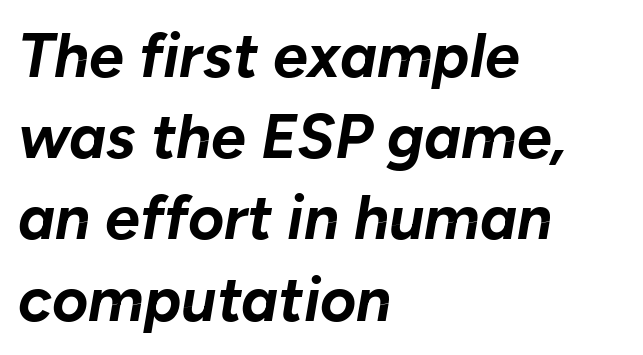
Q: Is the text bold? A: Yes.
Q: Is the text italic (slanted)? A: Yes, it leans right by about 10 degrees.
Q: Is the text underlined? A: No.
Q: How is the paragraph aligned? A: Left-aligned.
Q: Is the spacing between letters normal or unusually wide? A: Normal.
Q: Is the spacing between lines tight, normal or loose? A: Normal.
Q: Width (condensed, normal, or wide)? A: Normal.
Q: Stroke contrast? A: Low.
Q: x-height? A: Medium.
Q: Monospaced? A: No.
